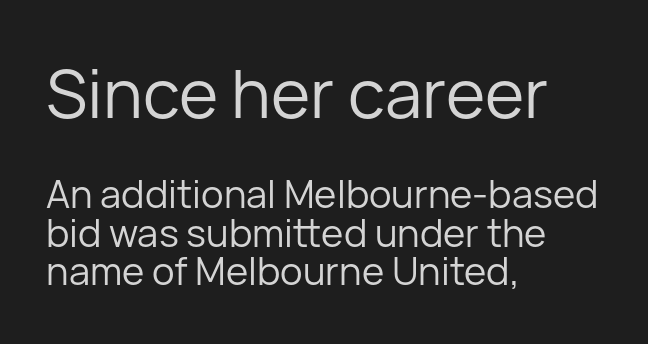
The image shows 67 px regular-weight sans-serif type, upright; set left-aligned, tight line spacing (1.01x), normal letter spacing, not underlined; the first (top) block is 1.76x larger; low stroke contrast and a medium x-height.
